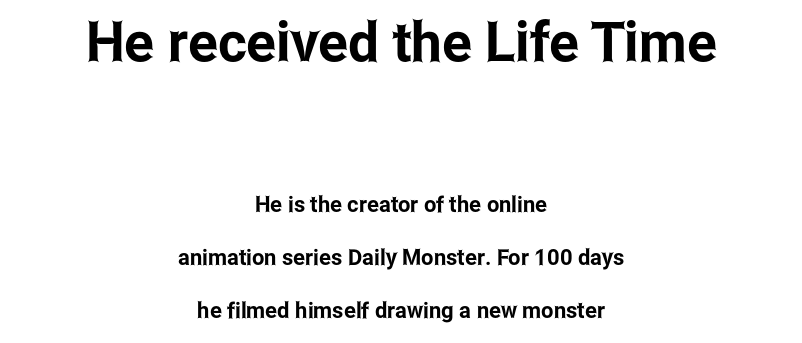
Q: Is the text italic (slanted)? A: No, it is upright.
Q: Is the typeface a serif or a sans-serif typeface? A: Sans-serif.
Q: Is the text underlined? A: No.
Q: How is the paragraph aligned? A: Centered.
Q: Is the spacing between letters normal or unusually wide? A: Normal.
Q: Is the spacing between lines tight, normal or loose? A: Loose.
Q: Which block of text is set in a larger size, the first (top) or the second (bottom)? A: The first (top) one.
Q: Width (condensed, normal, or wide)? A: Condensed.
Q: Stroke contrast? A: Low.
Q: x-height? A: Medium.
Q: Monospaced? A: No.
